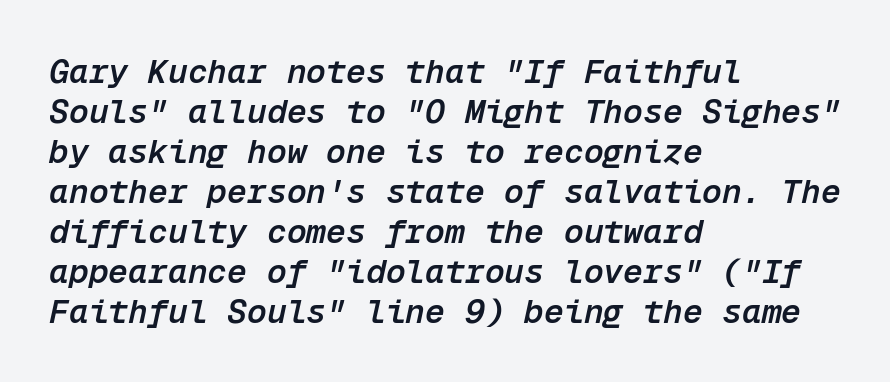
The image shows 33 px semibold type, italic (leaning right), monospaced; set left-aligned, line spacing 1.21x, normal letter spacing, not underlined; low stroke contrast and a medium x-height.
